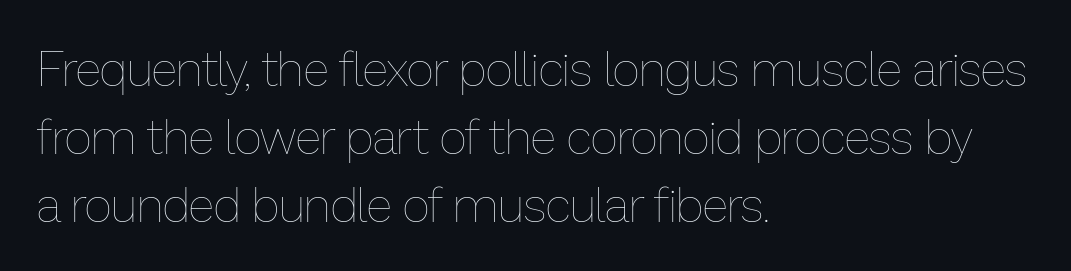
Evenly set lines give the paragraph a standard silhouette. Style check: upright. A light-to-regular cut is what we see here. There is no visible air inserted between adjacent glyphs. The text block is weighted toward the left margin, trailing off unevenly rightward. Each letter keeps its own natural width here, so spacing adapts to shape.
